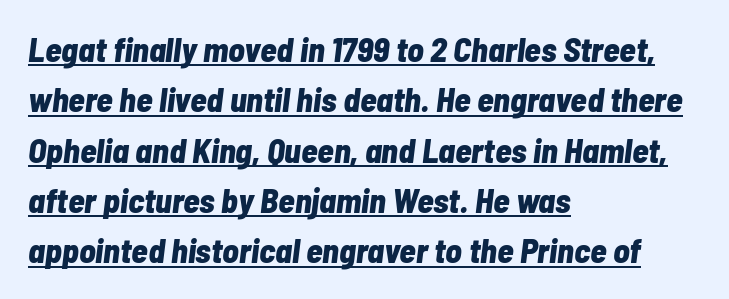
The image shows 34 px bold, condensed type, italic (leaning right); set left-aligned, normal line spacing (1.48x), normal letter spacing, underlined; low stroke contrast and a medium x-height.
